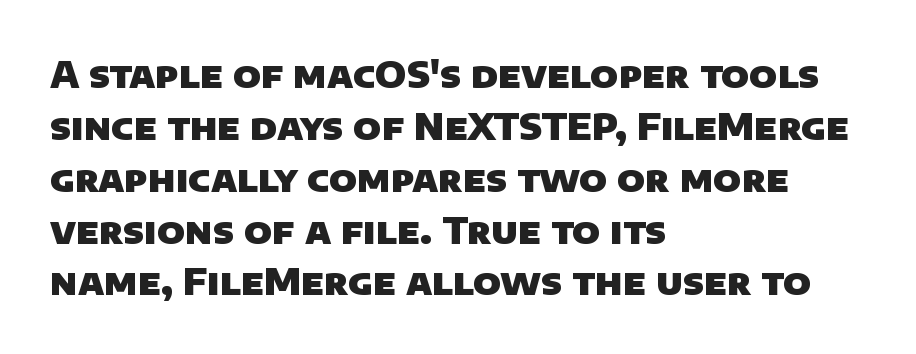
Notice how the passage keeps a crisp vertical edge on the left only. Nothing sits at the stroke ends, so this counts as sans-serif. Short note: letters normally spaced. Leading matches the norm, producing a regular column. Heavy-handed strokes throughout: this text is bold. Quick note: underline off.
